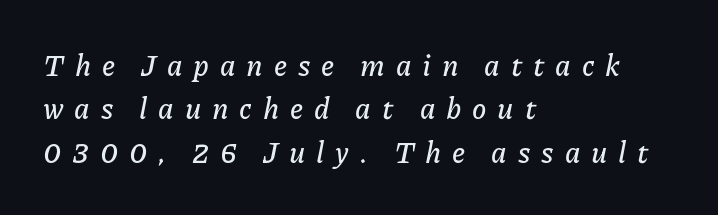
The image shows 29 px text type, italic (leaning right); set left-aligned, normal line spacing (1.5x), unusually wide letter spacing (+0.37 em), not underlined; low stroke contrast and a medium x-height.
